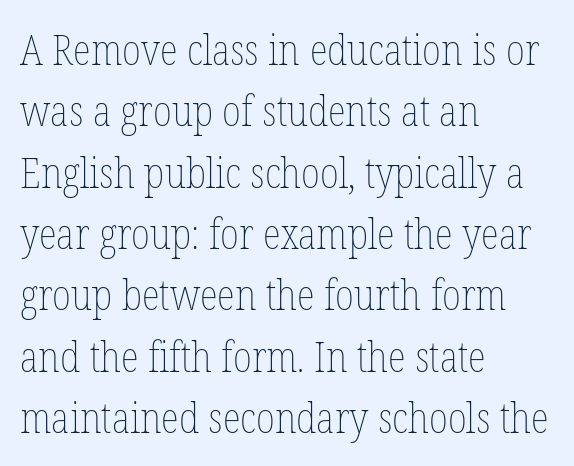
Ordinary non-slanted type is in use. The letters advance in unequal steps, a hallmark of proportional type. The rag falls on the right side of this text block. The line texture is even and compact thanks to regular tracking. The vertical gap from one line to the next is medium.
